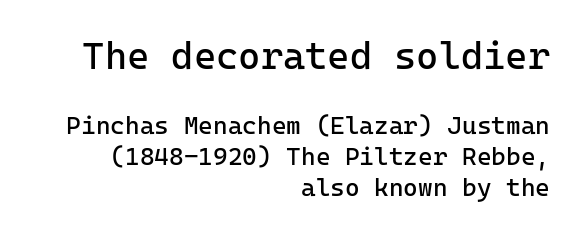
Q: Is the text bold? A: No.
Q: Is the text italic (slanted)? A: No, it is upright.
Q: Is the typeface a serif or a sans-serif typeface? A: Sans-serif.
Q: Is the text underlined? A: No.
Q: How is the paragraph aligned? A: Right-aligned.
Q: Is the spacing between letters normal or unusually wide? A: Normal.
Q: Which block of text is set in a larger size, the first (top) or the second (bottom)? A: The first (top) one.
Q: Width (condensed, normal, or wide)? A: Normal.
Q: Stroke contrast? A: Low.
Q: x-height? A: Medium.
Q: Monospaced? A: Yes.
